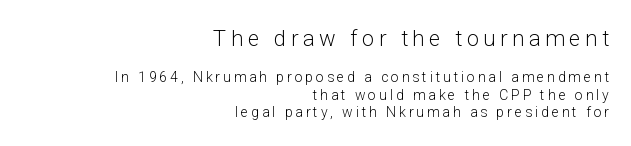
The image shows 22 px text type, upright; set right-aligned, normal line spacing (1.25x), unusually wide letter spacing (+0.21 em), not underlined; the first (top) block is 1.57x larger.
